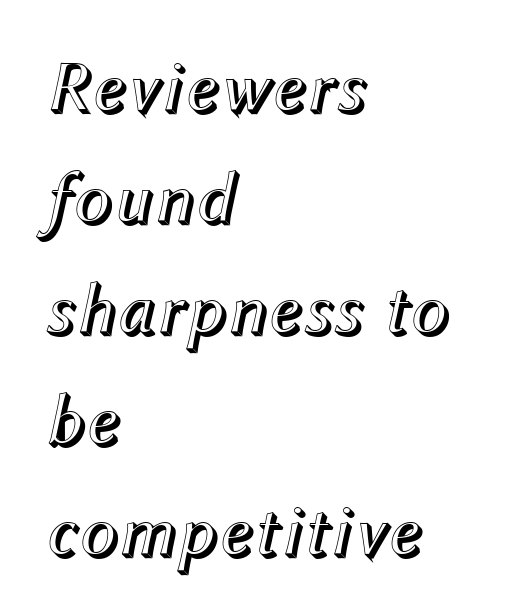
Here the designer chose a conventional face with non-uniform glyph widths. Nobody drew a line under any word here. The rendering anchors every line to the left-hand side. Observe the lean: these are italic letterforms. Horizontal bands of white between lines are of average thickness.
